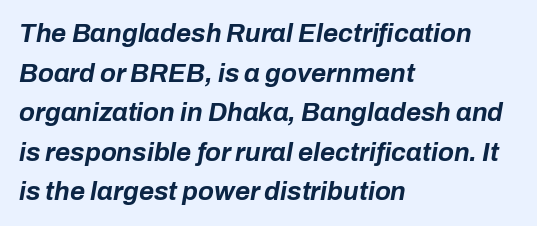
The image shows 26 px bold type, italic (leaning right); set left-aligned, normal line spacing (1.52x), normal letter spacing, not underlined.
